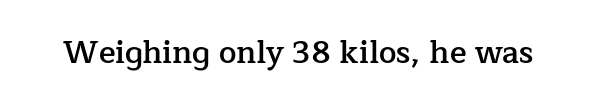
Q: Is the text bold? A: Semi-bold.
Q: Is the text italic (slanted)? A: No, it is upright.
Q: Is the typeface a serif or a sans-serif typeface? A: Serif.
Q: Is the text underlined? A: No.
Q: Is the spacing between letters normal or unusually wide? A: Normal.
Q: Width (condensed, normal, or wide)? A: Normal.
Q: Stroke contrast? A: Low.
Q: x-height? A: Medium.
Q: Monospaced? A: No.
